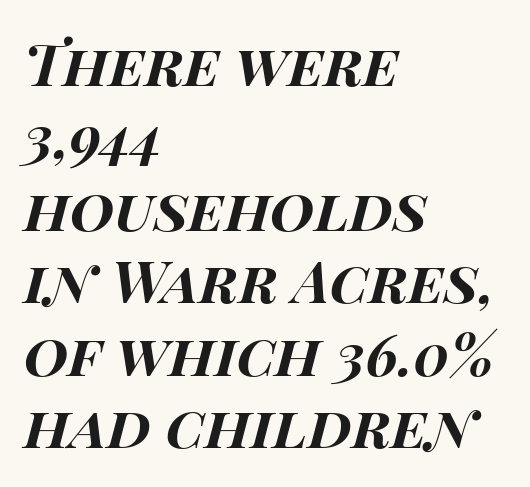
The image shows 57 px bold, wide type, italic (leaning right); set left-aligned, normal line spacing (1.27x), normal letter spacing, not underlined; high stroke contrast and a large x-height.
